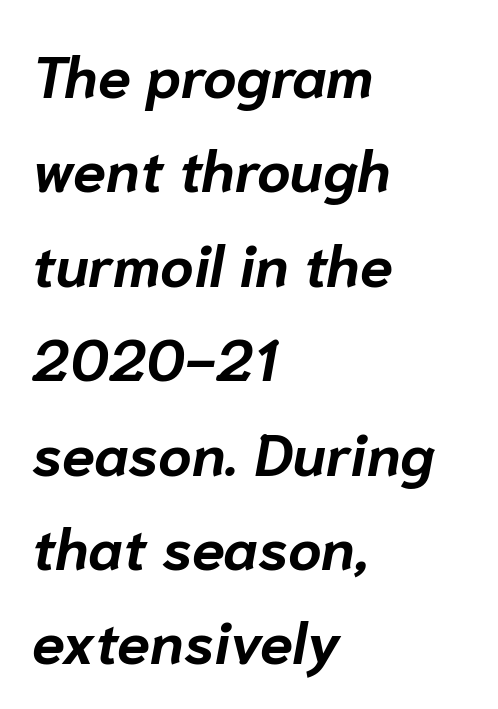
The image shows 59 px bold type, italic (leaning right); set left-aligned, normal line spacing (1.6x), normal letter spacing, not underlined; low stroke contrast and a medium x-height.
